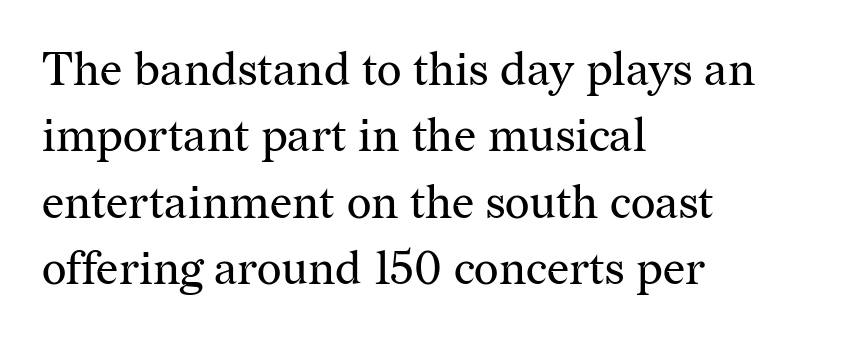
The image shows 47 px regular-weight serif type, upright; set left-aligned, normal line spacing (1.41x), normal letter spacing, not underlined; medium stroke contrast and a medium x-height.
